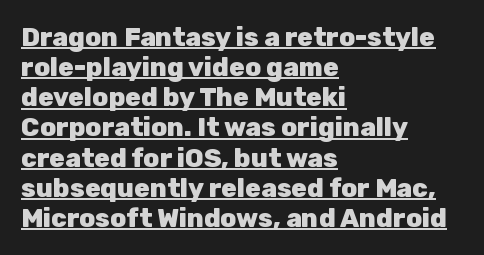
{"italic": "no", "bold": "yes", "underline": "yes", "align": "left", "line_spacing_ratio": 1.16, "letter_spacing": "normal", "letter_spacing_em": 0.0, "glyph_px": 26}
